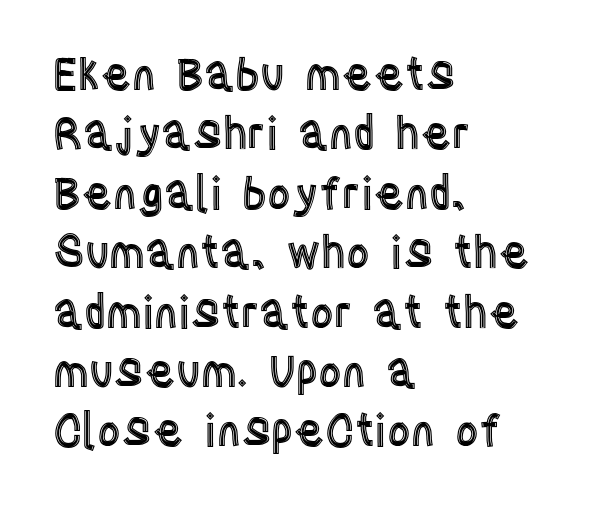
{"italic": "no", "width": "condensed", "x_height": "large", "monospaced": "no", "underline": "no", "align": "left", "line_spacing": "normal", "line_spacing_ratio": 1.32, "letter_spacing": "normal", "letter_spacing_em": 0.0, "glyph_px": 45}
